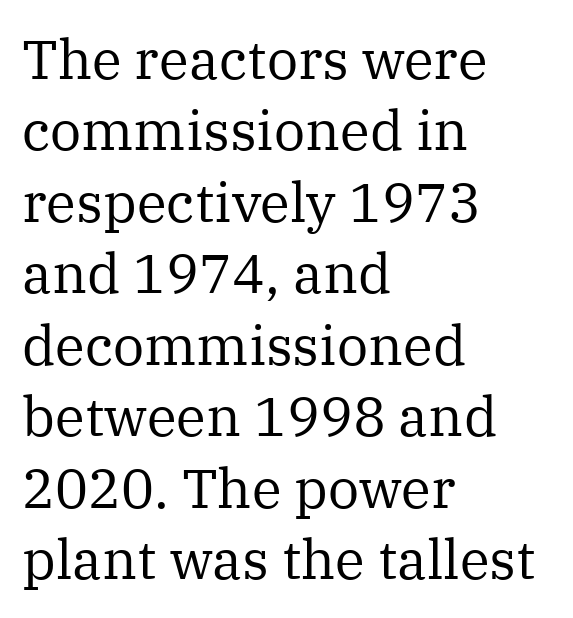
Descenders hang freely into open space. The passage shown is typed in a proportional face where columns would drift. The passage shown is not bold in any degree. Visually the block forms a straight wall on the left and a jagged coastline on the right.
